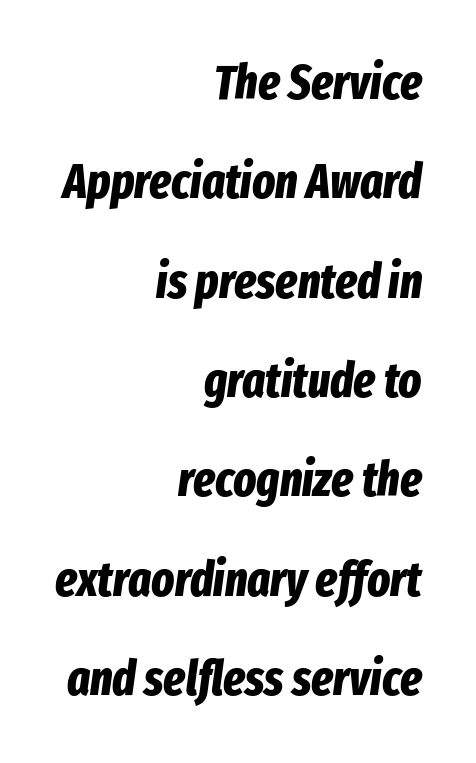
{"italic": "yes", "lean": "right", "slant_degrees": 8, "bold": "yes", "weight": "bold", "width": "condensed", "stroke_contrast": "low", "x_height": "medium", "monospaced": "no", "underline": "no", "align": "right", "line_spacing": "loose", "line_spacing_ratio": 2.07, "letter_spacing": "normal", "letter_spacing_em": 0.0, "glyph_px": 48}
